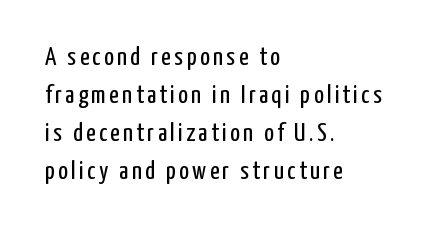
The image shows 26 px text type, upright; set left-aligned, normal line spacing (1.46x), not underlined.
